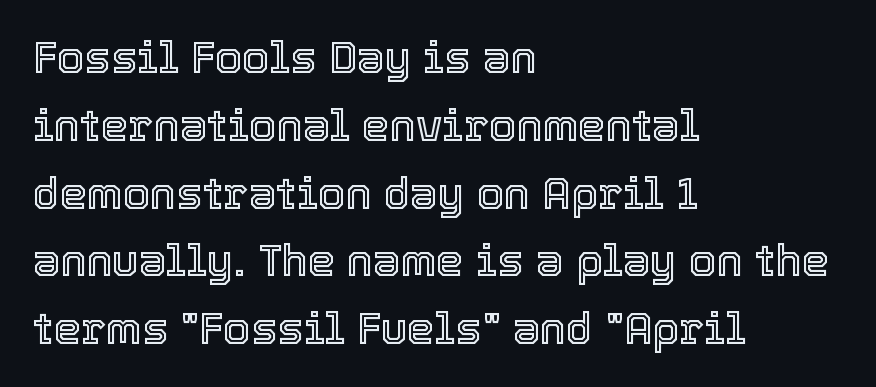
{"italic": "no", "width": "normal", "x_height": "medium", "monospaced": "no", "underline": "no", "align": "left", "line_spacing": "normal", "line_spacing_ratio": 1.54, "letter_spacing": "normal", "letter_spacing_em": 0.0, "glyph_px": 44}
